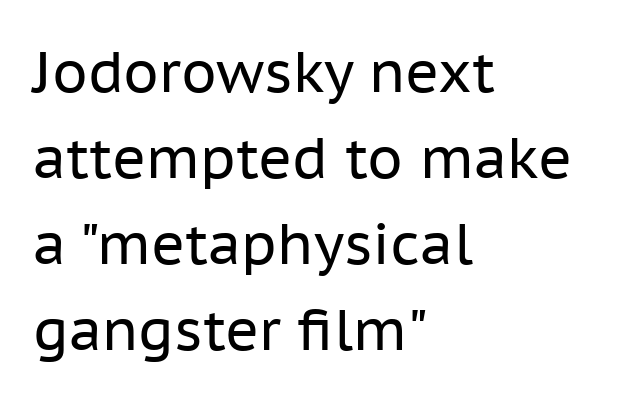
{"serif": "no", "italic": "no", "bold": "no", "weight": "regular", "width": "normal", "stroke_contrast": "low", "x_height": "medium", "monospaced": "no", "underline": "no", "align": "left", "line_spacing": "normal", "line_spacing_ratio": 1.51, "letter_spacing": "normal", "letter_spacing_em": 0.0, "glyph_px": 57}
